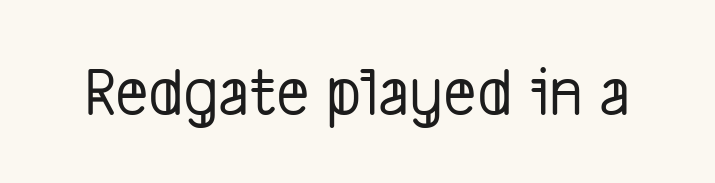
The face used here is rendered with its standard letterfit. The passage shown is not underscored anywhere. Note the varied advance widths — an 'i' is clearly narrower than an 'm'. Are there feet on the stems? There aren't — it's a sans.
